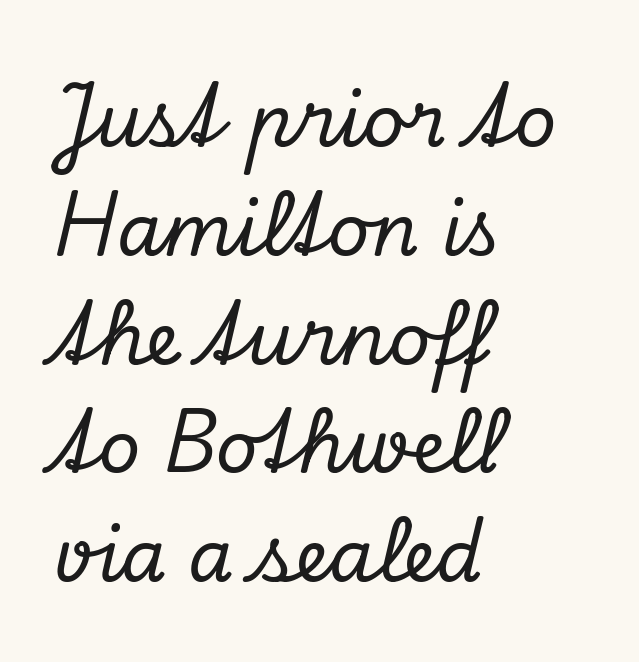
The image shows 73 px serif type, italic (leaning right); set left-aligned, normal line spacing (1.49x), normal letter spacing, not underlined; low stroke contrast and a small x-height.
